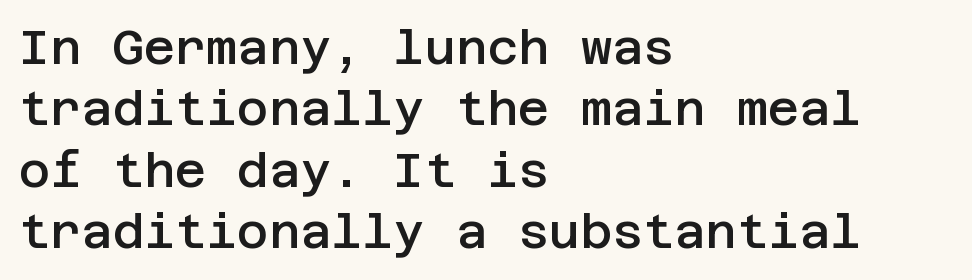
The image shows 48 px semibold sans-serif type, upright; set left-aligned, normal line spacing (1.28x), normal letter spacing, not underlined; low stroke contrast and a large x-height.
